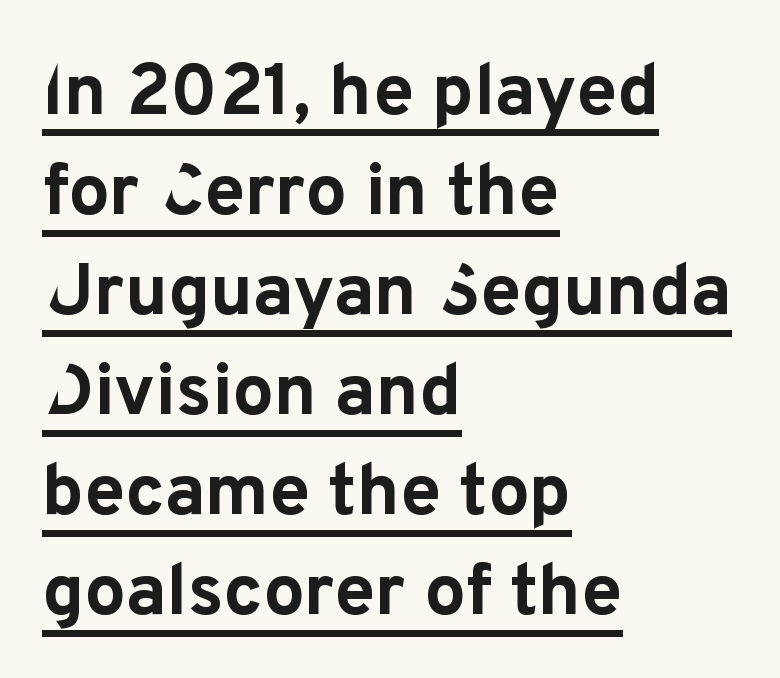
The image shows 73 px bold sans-serif type, upright; set left-aligned, normal line spacing (1.37x), normal letter spacing, underlined; low stroke contrast and a medium x-height.
